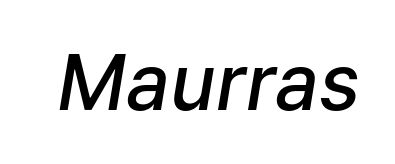
The letters advance in unequal steps, a hallmark of proportional type. Only glyphs here, with clear space below each row. Students, note that the glyphs here touch the page at normal intervals. Summary of weight: moderately heavy, a semibold. The text carries the slant typical of an italic or oblique font.
